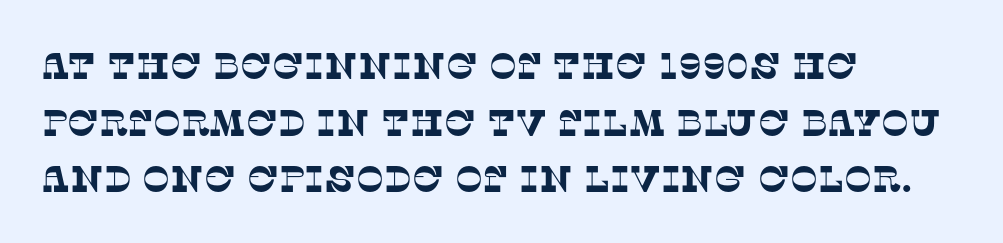
The image shows 37 px serif type; set left-aligned, normal line spacing (1.53x), normal letter spacing, not underlined; low stroke contrast and a large x-height.
